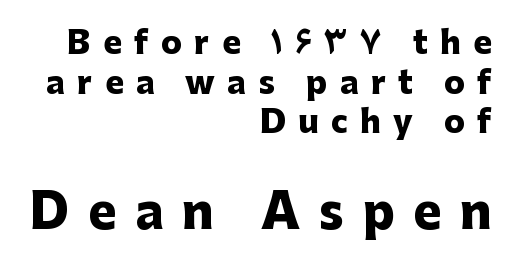
The image shows 47 px heavy sans-serif type, upright; set right-aligned, normal line spacing (1.28x), unusually wide letter spacing (+0.4 em), not underlined; the second (bottom) block is 1.52x larger; low stroke contrast and a medium x-height.
